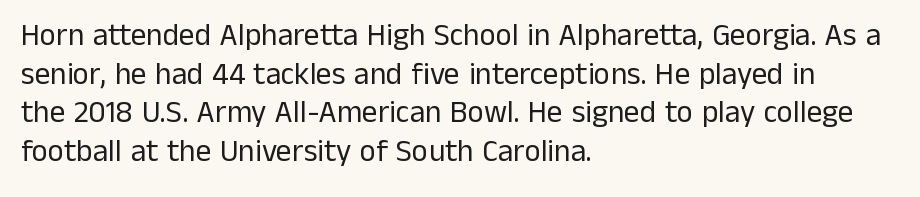
The image shows 31 px regular-weight sans-serif type, upright; set left-aligned, normal line spacing (1.25x), normal letter spacing, not underlined; low stroke contrast and a medium x-height.
